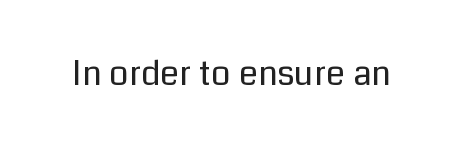
{"serif": "no", "italic": "no", "bold": "no", "weight": "regular", "width": "normal", "stroke_contrast": "low", "x_height": "medium", "monospaced": "no", "underline": "no", "letter_spacing": "normal", "letter_spacing_em": 0.0, "glyph_px": 34}
